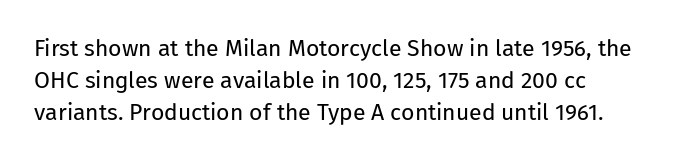
{"italic": "no", "bold": "no", "underline": "no", "line_spacing": "normal", "line_spacing_ratio": 1.39, "letter_spacing": "normal", "letter_spacing_em": 0.0, "glyph_px": 23}
